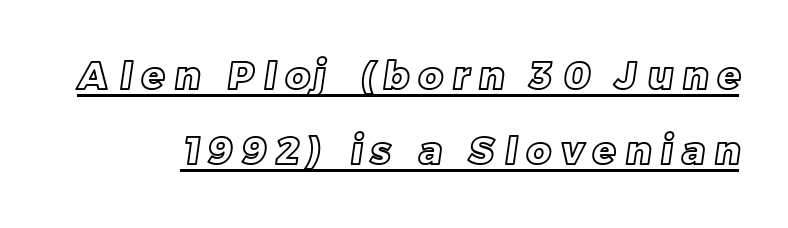
Horizontal bands of white between lines are thick stripes. Underlining? Definitely there. You could not count columns in this text — the font is proportionally spaced. Loose tracking; the words dissolve into strings of separated letters.
